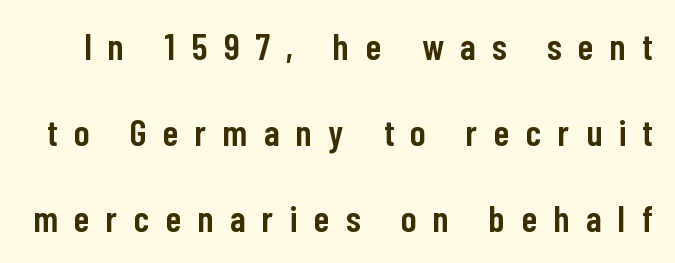
Only glyphs here, with clear space below each row. This is the regular roman posture of the typeface. Spacing verdict: proportional, widths tailored to each character. In terms of letterspacing, this is a distinctly airy, spread setting. To sum up the face: it is a sans, with no serifs. Set as a demibold, roughly 600 on the weight scale.
